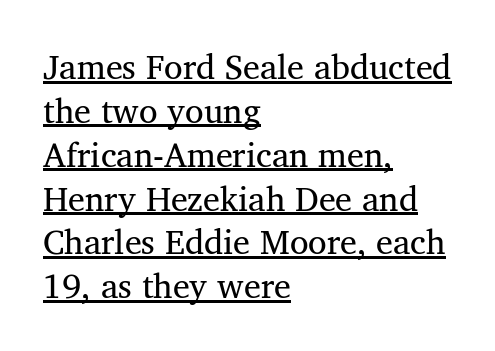
The compositor pushed each line to the left boundary. Typographically, this falls in the serif category. Quick note: underline on. Each word holds together tightly as a unit, with standard inter-letter gaps.
